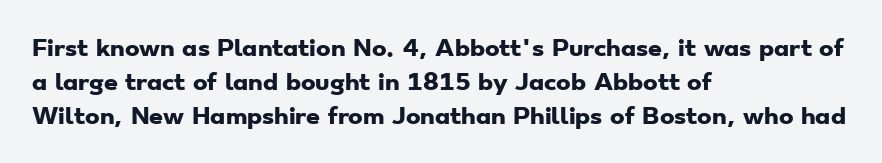
The image shows 22 px bold type; set left-aligned, normal line spacing (1.55x), normal letter spacing, not underlined.
